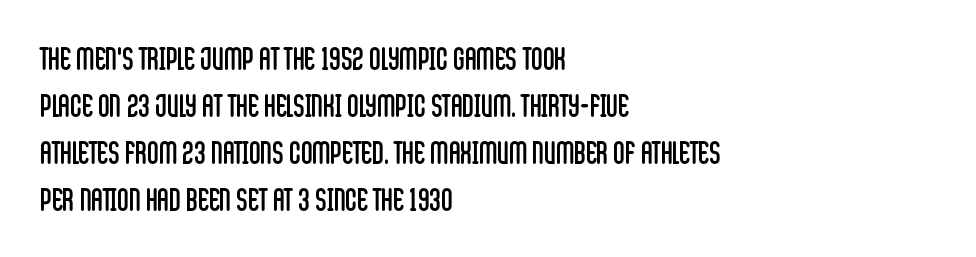
The image shows 32 px regular-weight, condensed sans-serif type, upright; set left-aligned, normal line spacing (1.47x), normal letter spacing, not underlined; low stroke contrast and a large x-height.
